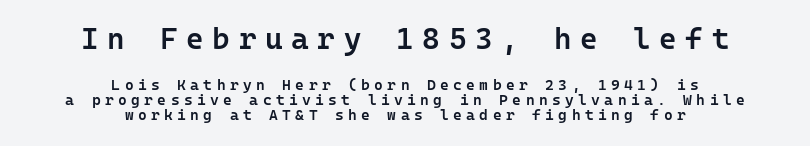
{"serif": "no", "italic": "no", "bold": "semi", "weight": "semibold", "width": "normal", "stroke_contrast": "low", "x_height": "medium", "underline": "no", "align": "center", "line_spacing": "tight", "line_spacing_ratio": 1.02, "letter_spacing": "wide", "letter_spacing_em": 0.29, "larger_block": "first", "size_ratio": 2.0, "glyph_px": 30}
